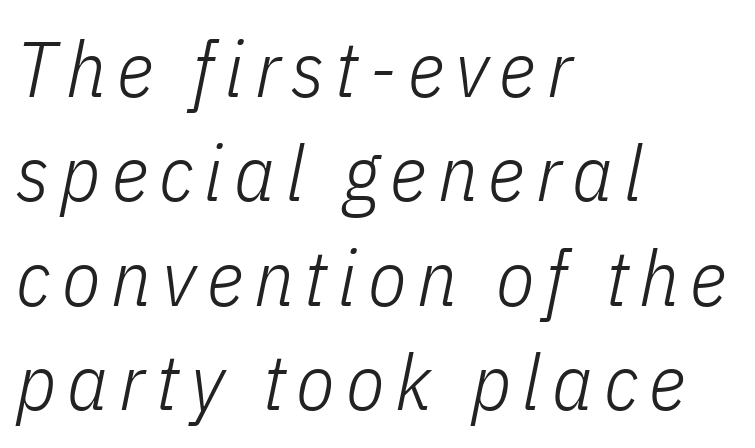
Q: Is the text bold? A: No.
Q: Is the text italic (slanted)? A: Yes, it leans right by about 11 degrees.
Q: Is the text underlined? A: No.
Q: How is the paragraph aligned? A: Left-aligned.
Q: Is the spacing between lines tight, normal or loose? A: Normal.
Q: Width (condensed, normal, or wide)? A: Condensed.
Q: Stroke contrast? A: Low.
Q: x-height? A: Medium.
Q: Monospaced? A: No.
